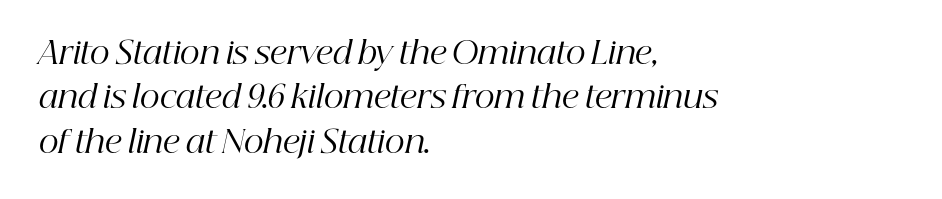
Q: Is the text bold? A: No.
Q: Is the text italic (slanted)? A: Yes, it leans right by about 12 degrees.
Q: Is the typeface a serif or a sans-serif typeface? A: Serif.
Q: Is the text underlined? A: No.
Q: How is the paragraph aligned? A: Left-aligned.
Q: Is the spacing between letters normal or unusually wide? A: Normal.
Q: Is the spacing between lines tight, normal or loose? A: Normal.
Q: Width (condensed, normal, or wide)? A: Normal.
Q: Stroke contrast? A: High.
Q: x-height? A: Medium.
Q: Monospaced? A: No.
